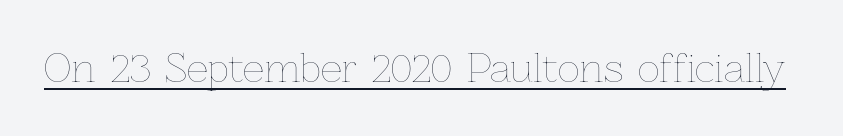
Q: Is the text bold? A: No.
Q: Is the text italic (slanted)? A: No, it is upright.
Q: Is the text underlined? A: Yes.
Q: Is the spacing between letters normal or unusually wide? A: Normal.
Q: Width (condensed, normal, or wide)? A: Normal.
Q: Stroke contrast? A: Low.
Q: x-height? A: Medium.
Q: Monospaced? A: No.
